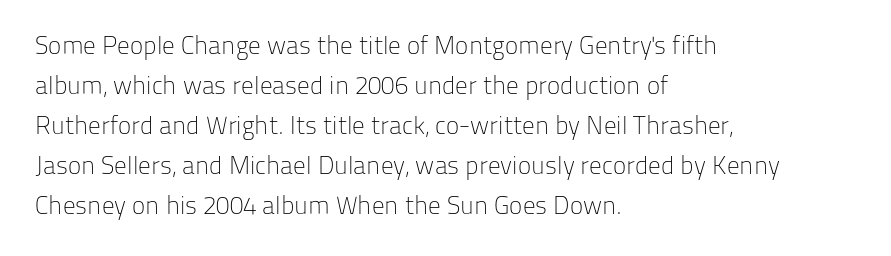
The image shows 25 px text type, upright; set left-aligned, normal line spacing (1.6x), normal letter spacing, not underlined.
